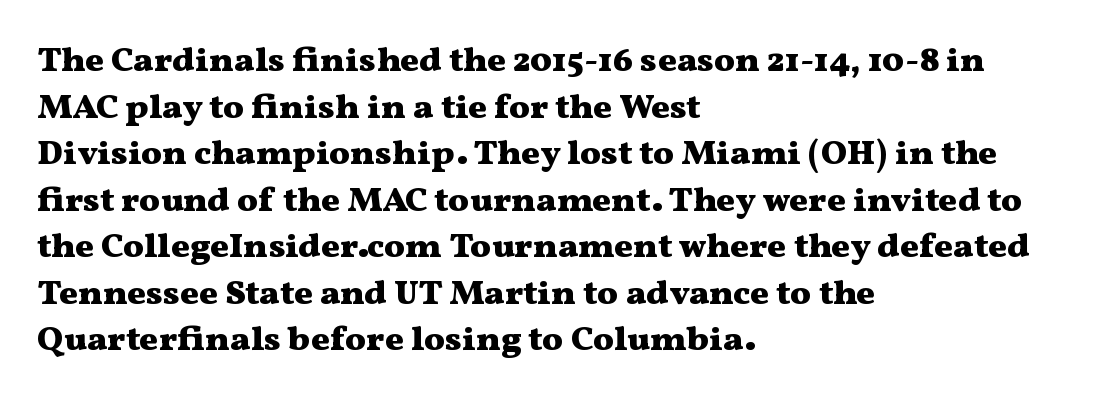
Q: Is the text bold? A: Yes.
Q: Is the text italic (slanted)? A: No, it is upright.
Q: Is the typeface a serif or a sans-serif typeface? A: Serif.
Q: Is the text underlined? A: No.
Q: How is the paragraph aligned? A: Left-aligned.
Q: Is the spacing between letters normal or unusually wide? A: Normal.
Q: Is the spacing between lines tight, normal or loose? A: Normal.
Q: Width (condensed, normal, or wide)? A: Wide.
Q: Stroke contrast? A: Medium.
Q: x-height? A: Medium.
Q: Monospaced? A: No.
